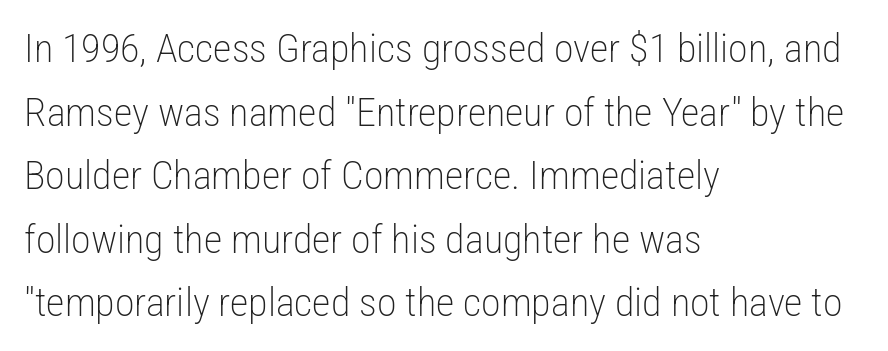
{"serif": "no", "italic": "no", "bold": "no", "weight": "light", "width": "condensed", "stroke_contrast": "low", "x_height": "medium", "monospaced": "no", "underline": "no", "align": "left", "line_spacing": "normal", "line_spacing_ratio": 1.59, "letter_spacing": "normal", "letter_spacing_em": 0.0, "glyph_px": 40}
